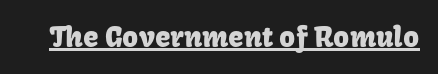
The image shows 28 px sans-serif type, upright; set normal letter spacing, underlined; low stroke contrast and a medium x-height.
